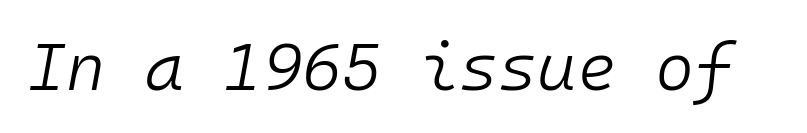
The image shows 67 px light type, italic (leaning right), monospaced; set normal letter spacing, not underlined; low stroke contrast and a medium x-height.
